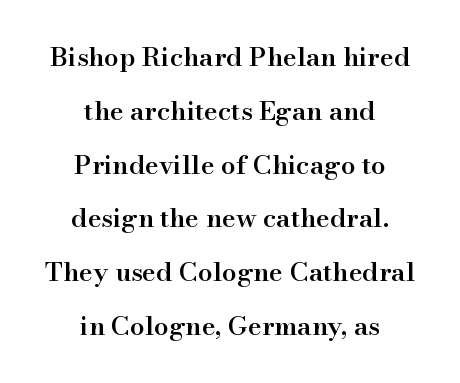
The image shows 26 px text type, upright; set centered, loose line spacing (2.07x), normal letter spacing, not underlined.
